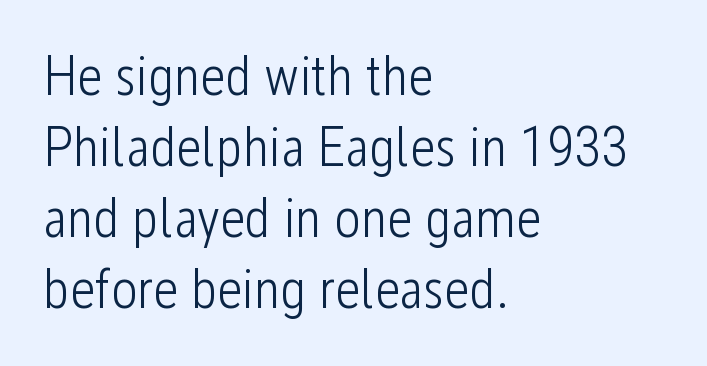
{"serif": "no", "italic": "no", "bold": "no", "weight": "light", "width": "condensed", "stroke_contrast": "low", "x_height": "medium", "monospaced": "no", "underline": "no", "align": "left", "line_spacing": "normal", "line_spacing_ratio": 1.27, "letter_spacing": "normal", "letter_spacing_em": 0.0, "glyph_px": 56}
